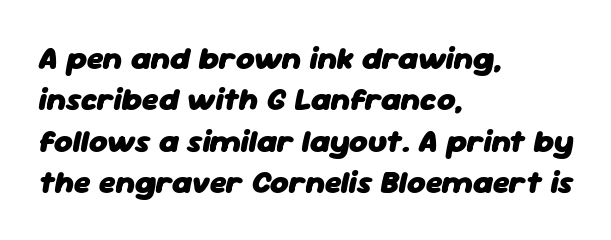
{"italic": "yes", "lean": "right", "slant_degrees": 11, "bold": "yes", "weight": "heavy", "width": "normal", "stroke_contrast": "low", "x_height": "medium", "monospaced": "no", "underline": "no", "align": "left", "line_spacing": "normal", "line_spacing_ratio": 1.29, "letter_spacing": "normal", "letter_spacing_em": 0.0, "glyph_px": 32}
